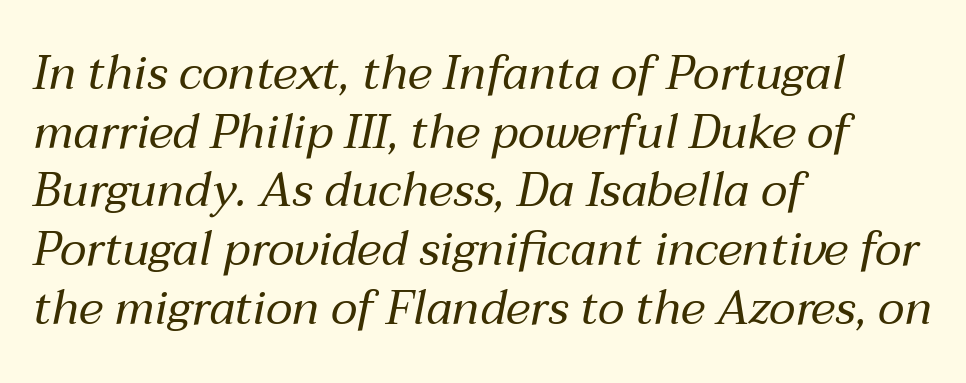
Is the letter spacing exaggerated? No — it looks like the ordinary default. Decoration check: the copy has no underline. The strokes are not fattened; the text isn't bold. Yep, that's italic — everything's leaning. Summary of vertical rhythm: regular, with standard interline spacing. A typesetter would call this proportional, since set widths differ per character.
